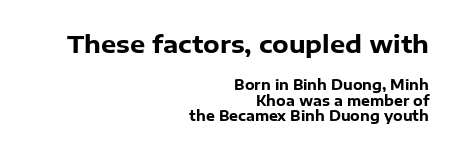
{"italic": "no", "bold": "yes", "underline": "no", "align": "right", "line_spacing": "tight", "line_spacing_ratio": 1.14, "letter_spacing": "normal", "letter_spacing_em": 0.0, "larger_block": "first", "size_ratio": 1.71, "glyph_px": 24}
